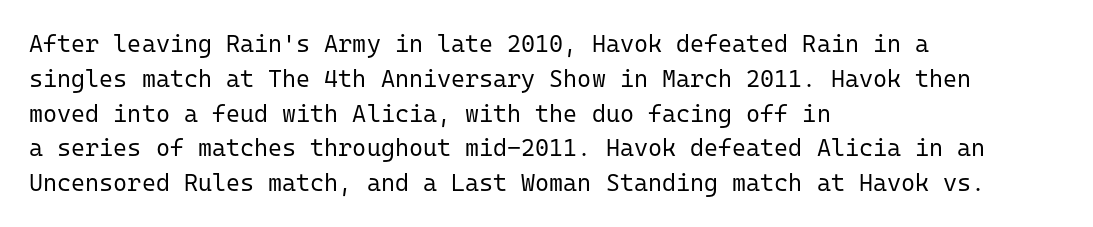
Q: Is the text bold? A: No.
Q: Is the text italic (slanted)? A: No, it is upright.
Q: Is the text underlined? A: No.
Q: How is the paragraph aligned? A: Left-aligned.
Q: Is the spacing between letters normal or unusually wide? A: Normal.
Q: Is the spacing between lines tight, normal or loose? A: Normal.
